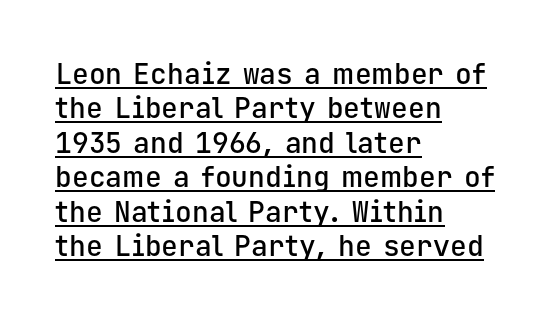
Q: Is the text bold? A: Semi-bold.
Q: Is the text italic (slanted)? A: No, it is upright.
Q: Is the typeface a serif or a sans-serif typeface? A: Sans-serif.
Q: Is the text underlined? A: Yes.
Q: How is the paragraph aligned? A: Left-aligned.
Q: Is the spacing between letters normal or unusually wide? A: Normal.
Q: Width (condensed, normal, or wide)? A: Normal.
Q: Stroke contrast? A: Low.
Q: x-height? A: Medium.
Q: Monospaced? A: Yes.
